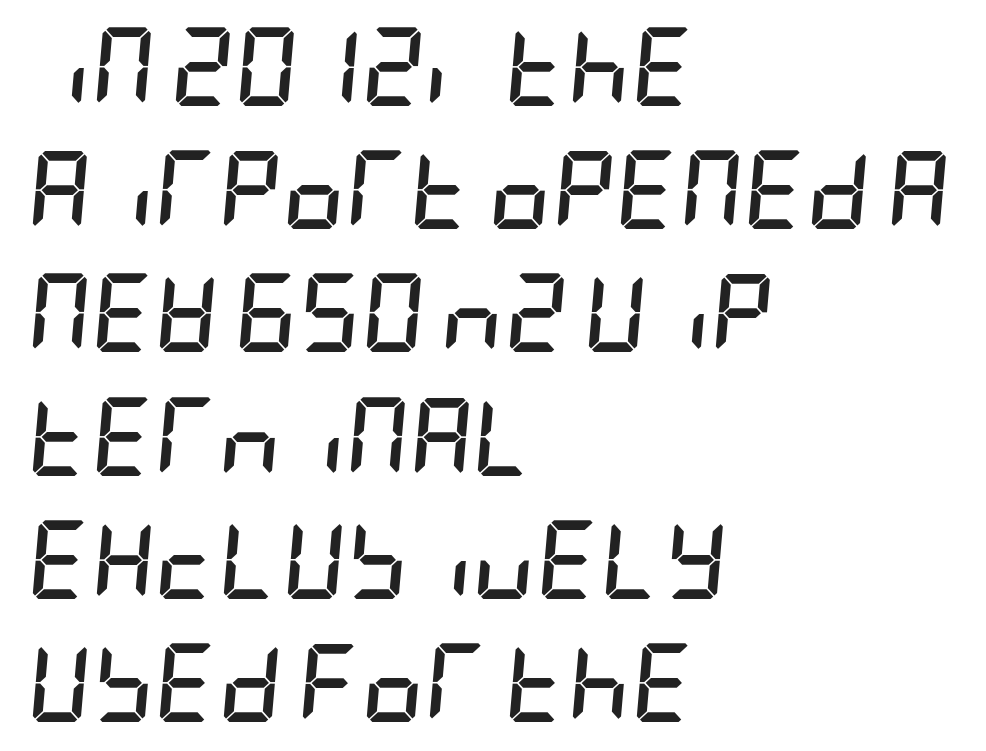
Q: Is the text bold? A: Yes.
Q: Is the text italic (slanted)? A: Yes, it leans right by about 5 degrees.
Q: Is the text underlined? A: No.
Q: How is the paragraph aligned? A: Left-aligned.
Q: Is the spacing between letters normal or unusually wide? A: Normal.
Q: Is the spacing between lines tight, normal or loose? A: Normal.
Q: Width (condensed, normal, or wide)? A: Condensed.
Q: Stroke contrast? A: Low.
Q: x-height? A: Large.
